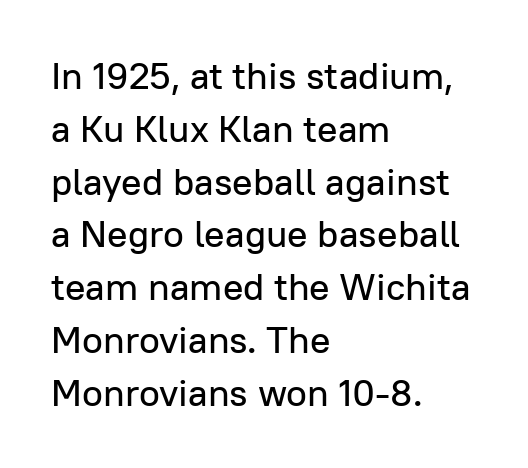
The passage is arranged the way most books set body copy — flush left. You could not count columns in this text — the font is proportionally spaced. This sample uses plain, unmodified letter spacing. The font's upright variant was chosen for this text.
